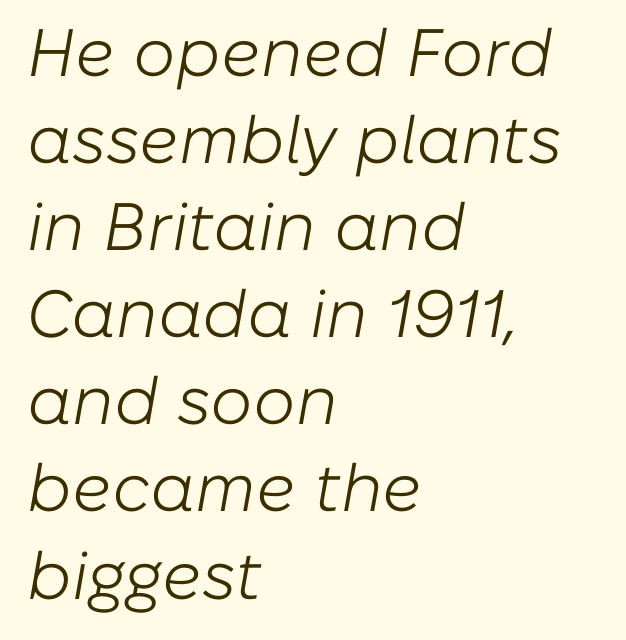
Q: Is the text bold? A: No.
Q: Is the text italic (slanted)? A: Yes, it leans right by about 10 degrees.
Q: Is the text underlined? A: No.
Q: How is the paragraph aligned? A: Left-aligned.
Q: Is the spacing between letters normal or unusually wide? A: Normal.
Q: Is the spacing between lines tight, normal or loose? A: Normal.
Q: Width (condensed, normal, or wide)? A: Normal.
Q: Stroke contrast? A: Low.
Q: x-height? A: Medium.
Q: Monospaced? A: No.
